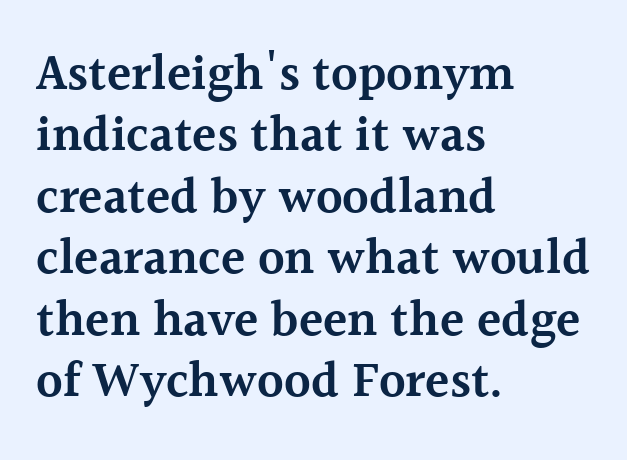
The image shows 50 px semibold serif type, upright; set left-aligned, line spacing 1.23x, normal letter spacing, not underlined; a medium x-height.
